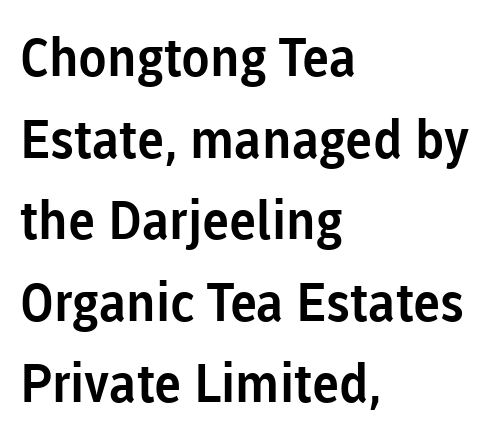
The glyphs in this specimen are sans serif. The block of text has a typical density, with ordinary space between rows. Left-aligned paragraph, ragged on the right. Bare-footed words on every line. The letters sit at their default tracking, neither squeezed nor spread.
